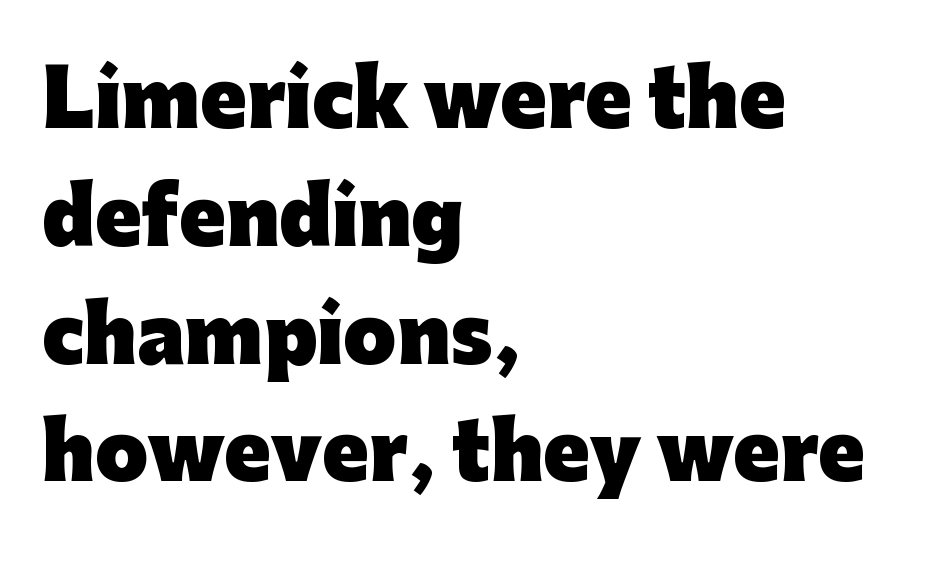
Q: Is the text bold? A: Yes.
Q: Is the text italic (slanted)? A: No, it is upright.
Q: Is the typeface a serif or a sans-serif typeface? A: Sans-serif.
Q: Is the text underlined? A: No.
Q: How is the paragraph aligned? A: Left-aligned.
Q: Is the spacing between letters normal or unusually wide? A: Normal.
Q: Is the spacing between lines tight, normal or loose? A: Normal.
Q: Width (condensed, normal, or wide)? A: Normal.
Q: Stroke contrast? A: Low.
Q: x-height? A: Medium.
Q: Monospaced? A: No.
